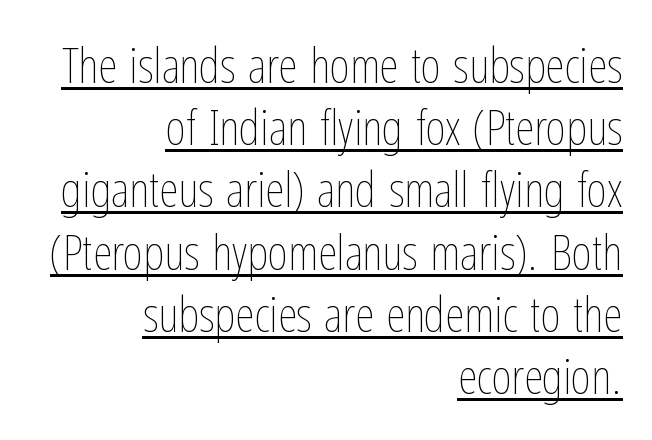
Q: Is the text bold? A: No.
Q: Is the text italic (slanted)? A: No, it is upright.
Q: Is the text underlined? A: Yes.
Q: How is the paragraph aligned? A: Right-aligned.
Q: Is the spacing between letters normal or unusually wide? A: Normal.
Q: Is the spacing between lines tight, normal or loose? A: Normal.
Q: Width (condensed, normal, or wide)? A: Condensed.
Q: Stroke contrast? A: Low.
Q: x-height? A: Medium.
Q: Monospaced? A: No.
